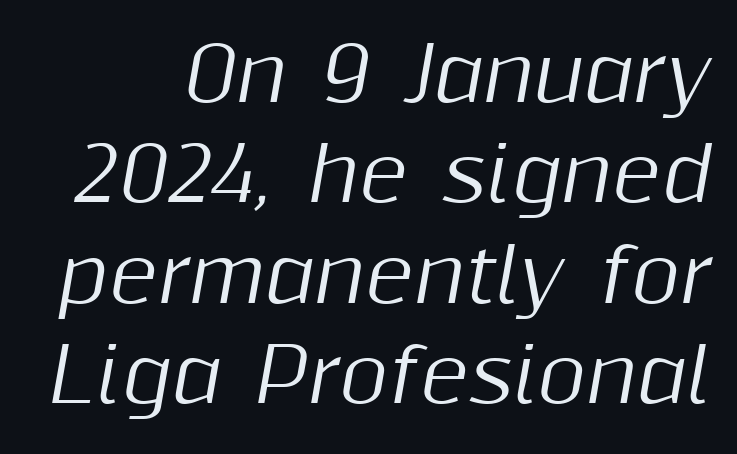
Q: Is the text italic (slanted)? A: Yes, it leans right by about 10 degrees.
Q: Is the text underlined? A: No.
Q: Is the spacing between letters normal or unusually wide? A: Normal.
Q: Is the spacing between lines tight, normal or loose? A: Normal.
Q: Width (condensed, normal, or wide)? A: Normal.
Q: Stroke contrast? A: Medium.
Q: x-height? A: Medium.
Q: Monospaced? A: No.
